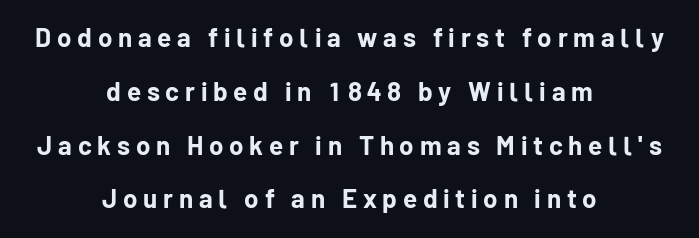
Summary of vertical rhythm: relaxed, with wide interline spacing. Horizontally, the lines are justified to the midpoint only. This is roman type, the default non-slanted kind. Caption: expanded tracking, letters set apart.
